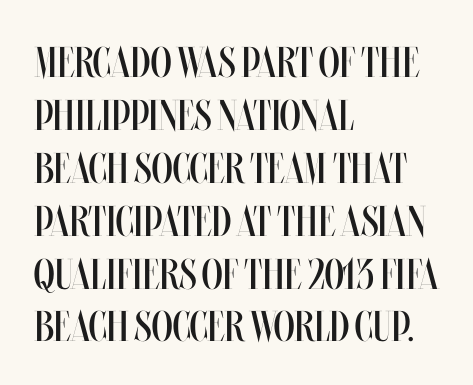
The image shows 43 px regular-weight, condensed type, upright; set left-aligned, line spacing 1.23x, normal letter spacing, not underlined; medium stroke contrast and a large x-height.
